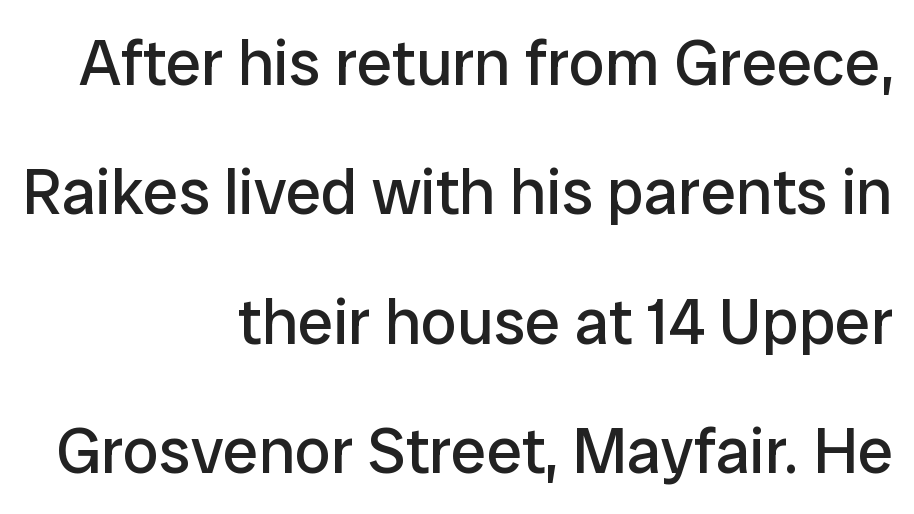
Summary of weight: not heavy and not bold. Has an underline been added? It has not. Characters follow at the spacing the type designer built in. Does the copy run flush right? Yes — the right margin is perfectly even. Regarding leading, the lines here are spaced well apart.
